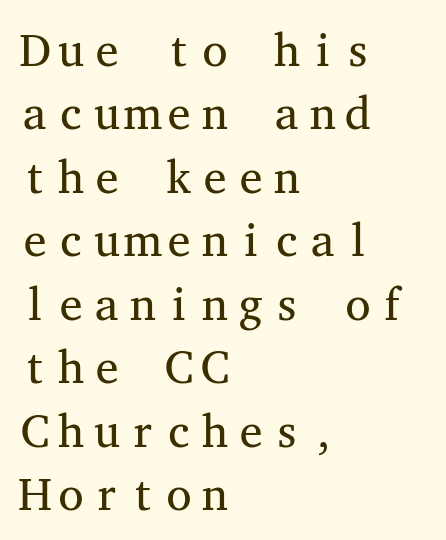
The typeface chosen for these lines features serifs. Do the characters align in a grid? Yes, the font is monospaced. These lines are set flush left with a ragged right edge. Just letters on the line, the space beneath them empty. Characters remain perfectly vertical along every line. The weight would be labelled regular, book, light, or lighter still.
